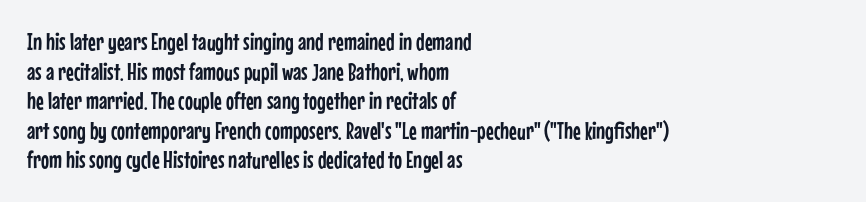
The image shows 24 px text type, upright; set left-aligned, line spacing 1.23x, normal letter spacing, not underlined.
